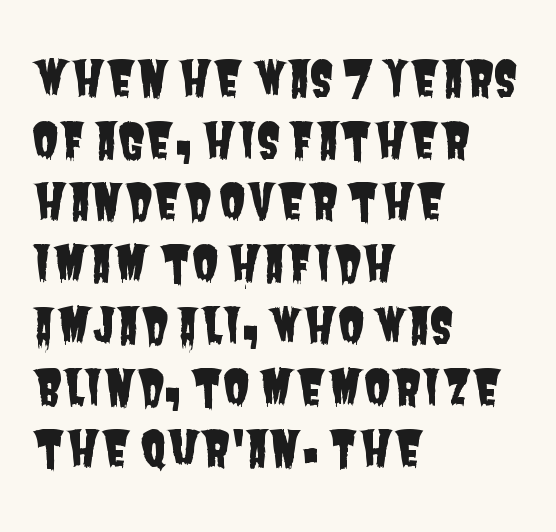
Unlike a traditional serif, this face leaves its strokes unadorned. Has an underline been added? It has not. There is no visible air inserted between adjacent glyphs. A typesetter would call this proportional, since set widths differ per character. Casual observation: everything's shoved over to the left.
